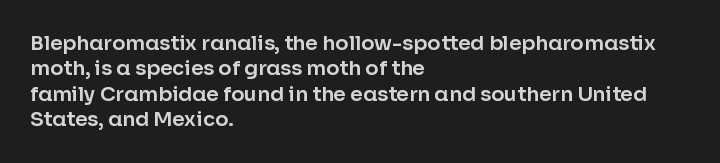
Layout note: lines flush left. The zone under the glyphs is completely vacant. The gaps between neighbouring characters are ordinary and unremarkable. Ascenders rise straight up at ninety degrees. Leading matches the norm, producing a regular column.
